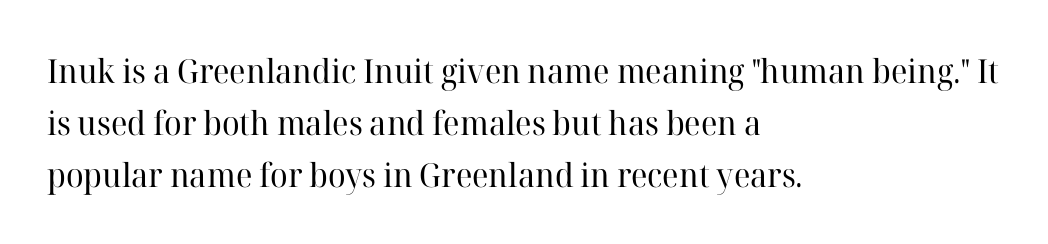
Anything drawn beneath the words? Only blank space. Does the copy run flush right? No — it runs flush left. The rendering uses natural spacing where letterforms have individual widths. The face looks like a standard text weight, possibly lighter. Does the lettering tilt? It doesn't — this is upright.
